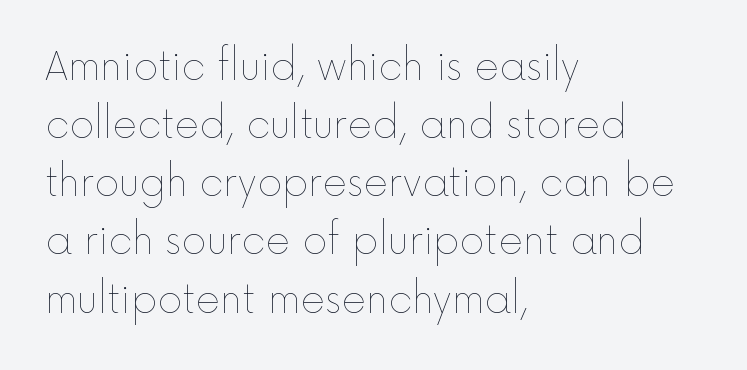
Q: Is the text bold? A: No.
Q: Is the text italic (slanted)? A: No, it is upright.
Q: Is the text underlined? A: No.
Q: How is the paragraph aligned? A: Left-aligned.
Q: Is the spacing between letters normal or unusually wide? A: Normal.
Q: Is the spacing between lines tight, normal or loose? A: Normal.
Q: Width (condensed, normal, or wide)? A: Normal.
Q: x-height? A: Medium.
Q: Monospaced? A: No.
